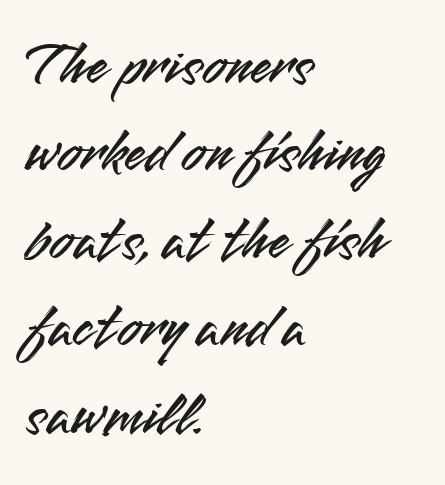
{"serif": "no", "width": "normal", "stroke_contrast": "medium", "x_height": "small", "monospaced": "no", "underline": "no", "align": "left", "line_spacing": "normal", "line_spacing_ratio": 1.41, "letter_spacing": "normal", "letter_spacing_em": 0.0, "glyph_px": 62}
